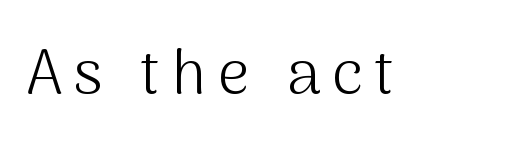
{"serif": "no", "italic": "no", "bold": "no", "weight": "light", "width": "normal", "stroke_contrast": "medium", "x_height": "medium", "monospaced": "no", "underline": "no", "glyph_px": 62}
